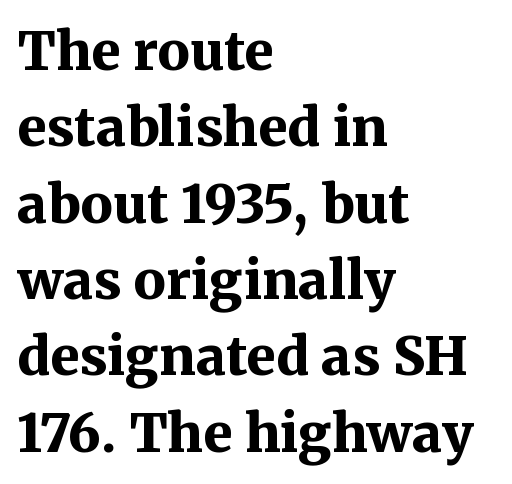
Serifs: yes, visible at the terminals of the letterforms. The rendering uses a moderate line-height, typical for paragraphs. Compared with a centered layout, this one pins lines to the left instead. The passage shown is emphatically bold.
